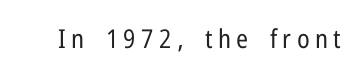
{"italic": "no", "bold": "no", "underline": "no", "letter_spacing": "wide", "letter_spacing_em": 0.21, "glyph_px": 26}
